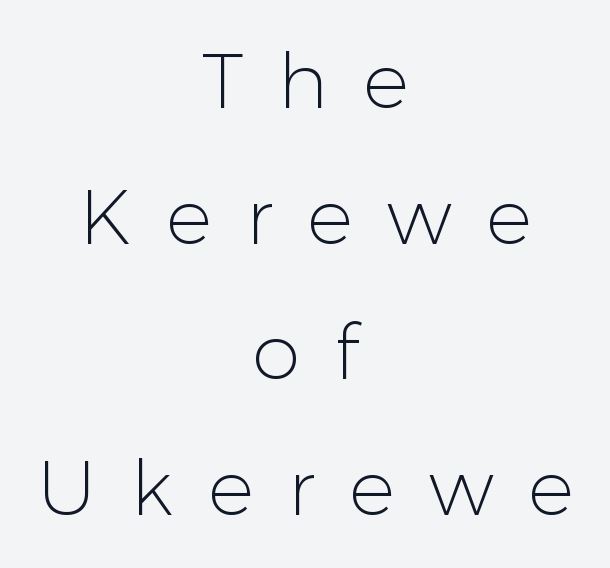
{"serif": "no", "italic": "no", "bold": "no", "weight": "light", "width": "normal", "stroke_contrast": "low", "x_height": "medium", "monospaced": "no", "underline": "no", "align": "center", "line_spacing_ratio": 1.76, "letter_spacing": "wide", "letter_spacing_em": 0.45, "glyph_px": 77}
